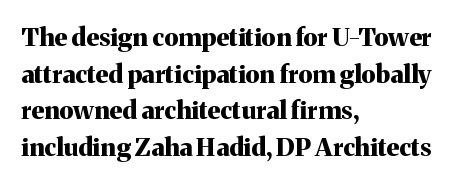
Compared with an ordinary text face, these strokes are far heavier — a full bold. Tall strokes in this sample are plumb rather than angled. Reading down the block, your eye returns to a fixed left position each line. The space directly below the letters is spotless. Leading matches the norm, producing a regular column. The type is set solid horizontally, with unmodified tracking.
